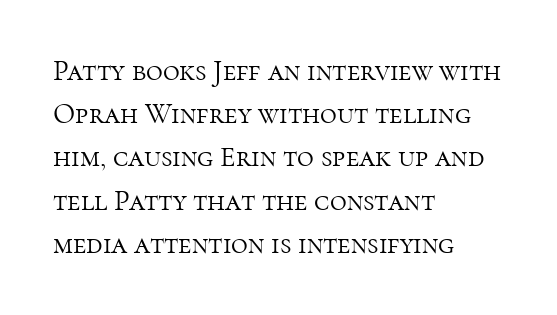
{"serif": "yes", "italic": "no", "bold": "no", "weight": "light", "width": "normal", "stroke_contrast": "high", "x_height": "medium", "monospaced": "no", "underline": "no", "align": "left", "line_spacing": "normal", "line_spacing_ratio": 1.49, "letter_spacing": "normal", "letter_spacing_em": 0.0, "glyph_px": 29}
